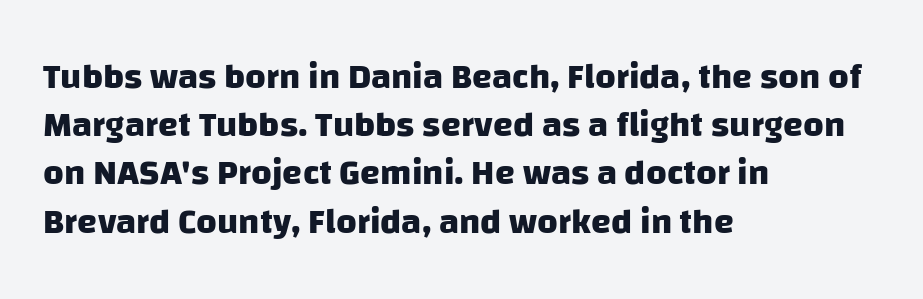
{"serif": "no", "bold": "yes", "weight": "heavy", "width": "normal", "stroke_contrast": "low", "x_height": "large", "monospaced": "no", "underline": "no", "align": "left", "line_spacing": "normal", "line_spacing_ratio": 1.34, "letter_spacing": "normal", "letter_spacing_em": 0.0, "glyph_px": 36}
